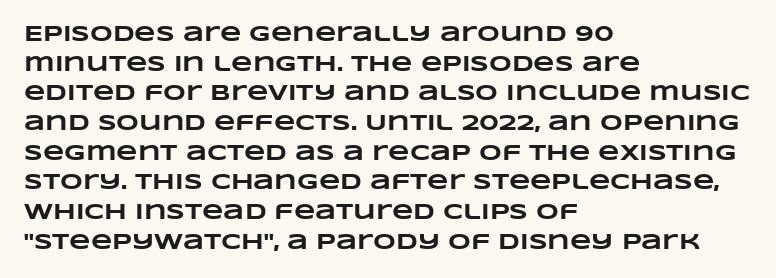
The image shows 22 px bold type; set left-aligned, normal line spacing (1.35x), normal letter spacing, not underlined.
